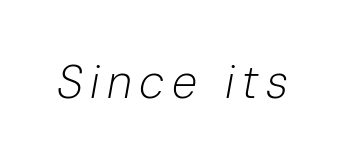
The image shows 46 px light type, italic (leaning right); set not underlined; low stroke contrast and a medium x-height.
